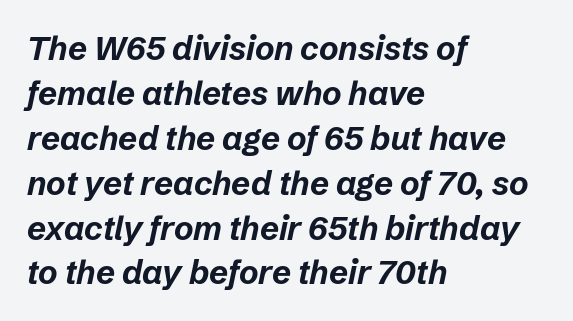
Q: Is the text bold? A: Yes.
Q: Is the text italic (slanted)? A: Yes, it leans right by about 12 degrees.
Q: Is the text underlined? A: No.
Q: How is the paragraph aligned? A: Left-aligned.
Q: Is the spacing between letters normal or unusually wide? A: Normal.
Q: Is the spacing between lines tight, normal or loose? A: Normal.
Q: Width (condensed, normal, or wide)? A: Normal.
Q: Stroke contrast? A: Low.
Q: x-height? A: Medium.
Q: Monospaced? A: No.
